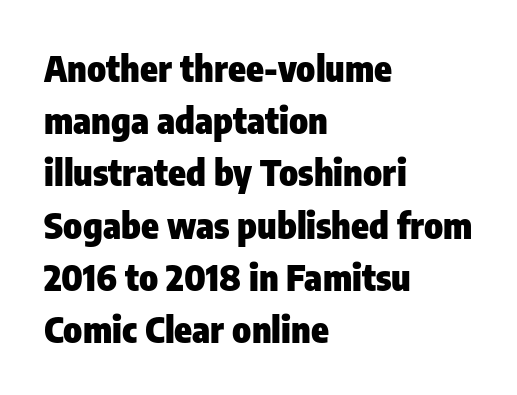
Q: Is the text bold? A: Yes.
Q: Is the text italic (slanted)? A: No, it is upright.
Q: Is the typeface a serif or a sans-serif typeface? A: Sans-serif.
Q: Is the text underlined? A: No.
Q: How is the paragraph aligned? A: Left-aligned.
Q: Is the spacing between letters normal or unusually wide? A: Normal.
Q: Is the spacing between lines tight, normal or loose? A: Normal.
Q: Width (condensed, normal, or wide)? A: Condensed.
Q: Stroke contrast? A: Low.
Q: x-height? A: Medium.
Q: Monospaced? A: No.
